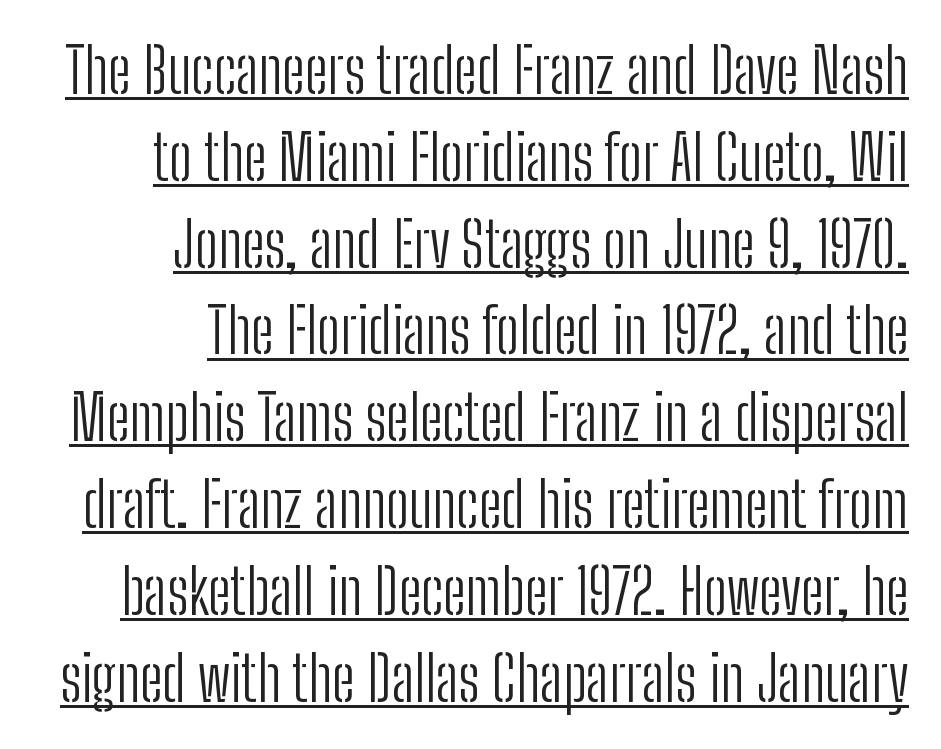
{"serif": "no", "italic": "no", "bold": "no", "weight": "light", "width": "condensed", "stroke_contrast": "low", "x_height": "medium", "monospaced": "no", "underline": "yes", "align": "right", "line_spacing": "normal", "line_spacing_ratio": 1.4, "letter_spacing": "normal", "letter_spacing_em": 0.0, "glyph_px": 62}
